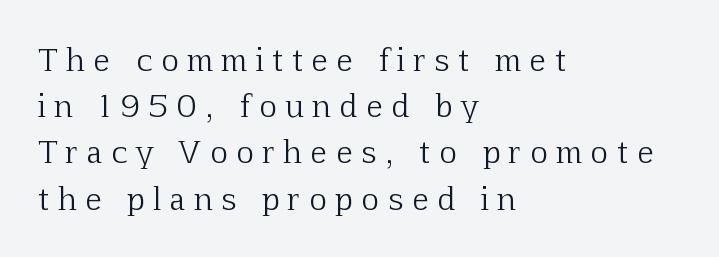
Note: serifs present on the glyphs. In terms of posture, this sample is upright. No word sits above an underline. Leading: standard. Stroke thickness stays within the range of a standard reading face or lighter.
